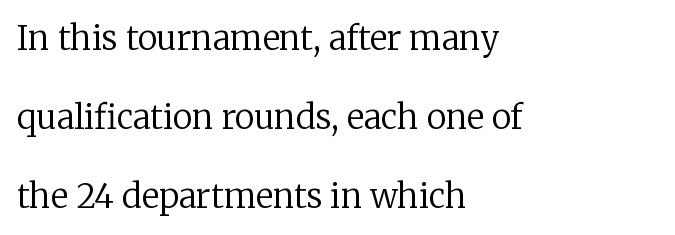
Descenders are the only things crossing below the line. Whoever set this chose breathing room over compactness in the vertical rhythm. Type style note: has serifs. Reading down the block, your eye returns to a fixed left position each line. There is no visible air inserted between adjacent glyphs.
